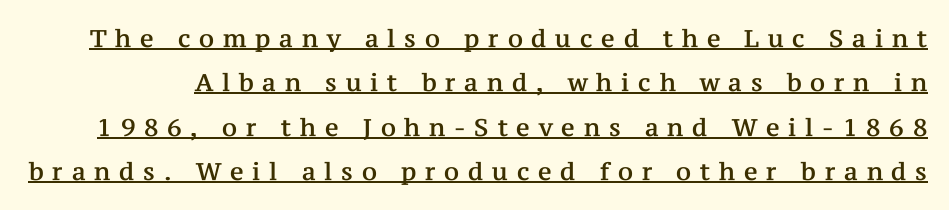
Between one letter and the next there's a generous, obvious gap. In designer terms, the underline attribute is active on this setting. Posture: upright roman.
